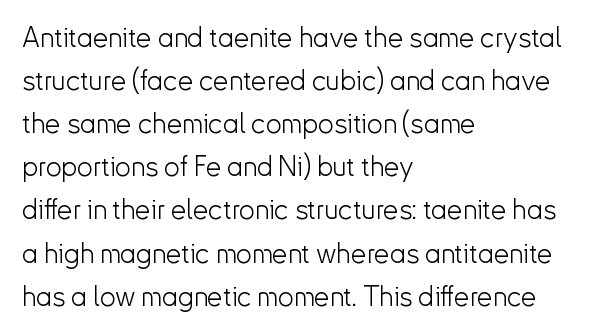
{"serif": "no", "italic": "no", "bold": "no", "weight": "light", "width": "normal", "stroke_contrast": "low", "x_height": "small", "monospaced": "no", "underline": "no", "align": "left", "line_spacing": "normal", "line_spacing_ratio": 1.54, "letter_spacing": "normal", "letter_spacing_em": 0.0, "glyph_px": 28}
